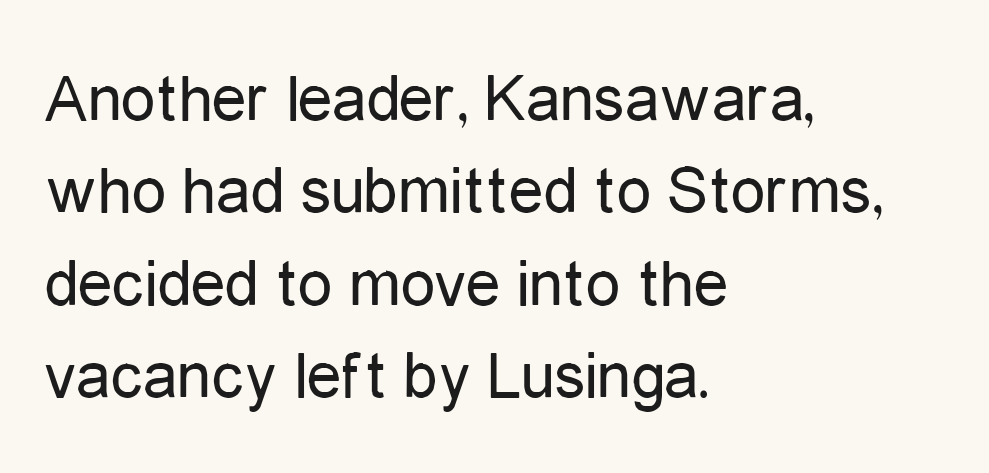
The image shows 69 px regular-weight, condensed sans-serif type, upright; set left-aligned, normal line spacing (1.34x), normal letter spacing, not underlined; low stroke contrast and a medium x-height.
